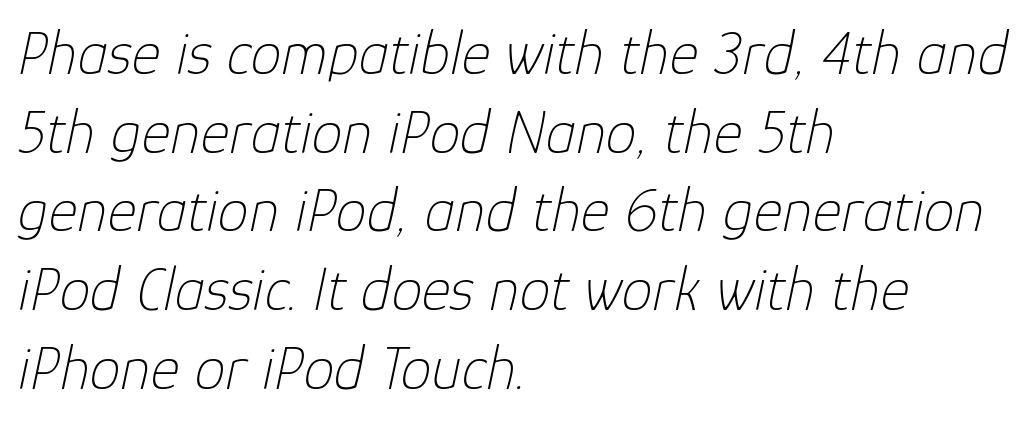
{"italic": "yes", "lean": "right", "slant_degrees": 12, "bold": "no", "weight": "thin", "width": "normal", "stroke_contrast": "low", "x_height": "medium", "monospaced": "no", "underline": "no", "align": "left", "line_spacing": "normal", "line_spacing_ratio": 1.27, "letter_spacing": "normal", "letter_spacing_em": 0.0, "glyph_px": 62}
